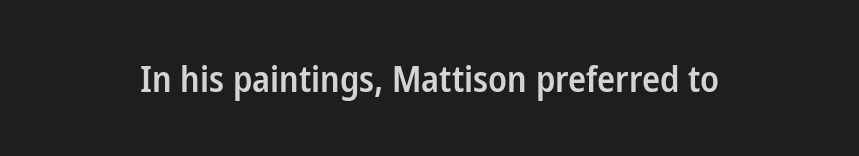
Letters rest on an invisible, unmarked baseline. Default kerning and tracking; the words read as compact shapes. Serif or sans? Sans — the stroke terminals are bare. Is the type bold? Partly — it's a semibold, heavier than regular but not fully bold. Nope, not italic — everything's standing straight.
